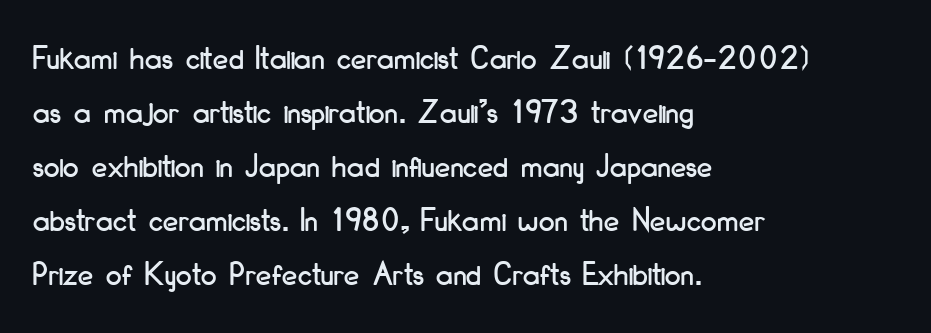
{"serif": "no", "italic": "no", "width": "condensed", "stroke_contrast": "low", "x_height": "small", "monospaced": "no", "underline": "no", "align": "left", "line_spacing": "normal", "line_spacing_ratio": 1.54, "letter_spacing": "normal", "letter_spacing_em": 0.0, "glyph_px": 35}
